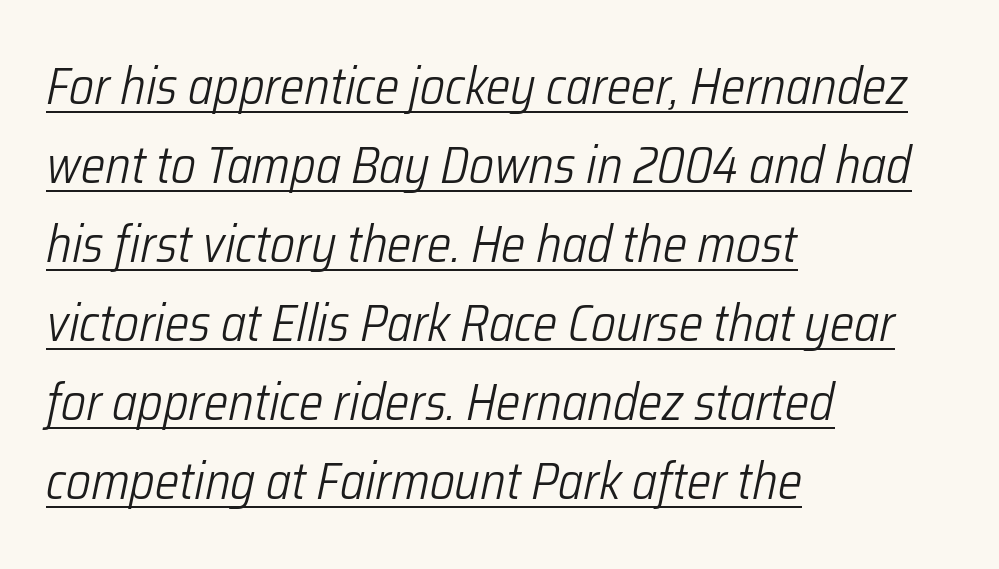
Caption: lettering with a line underneath. Tracking here is standard; glyphs follow each other at the usual distance. Quick note: interline space is typical. Is this a heavy cut? Hardly; it is regular or lighter. The rendering applies a slant to the glyphs. Do the characters align in a grid? No, the font is proportional.
